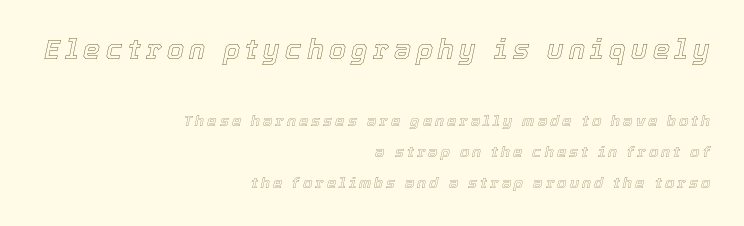
The image shows 27 px text type, italic (leaning right); set right-aligned, loose line spacing (2.08x), unusually wide letter spacing (+0.2 em), not underlined; the first (top) block is 1.8x larger.
